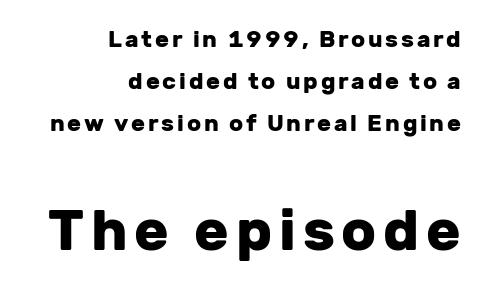
{"serif": "no", "italic": "no", "bold": "yes", "weight": "heavy", "width": "normal", "stroke_contrast": "low", "x_height": "medium", "monospaced": "no", "underline": "no", "align": "right", "line_spacing_ratio": 1.82, "larger_block": "second", "size_ratio": 2.48, "glyph_px": 57}
